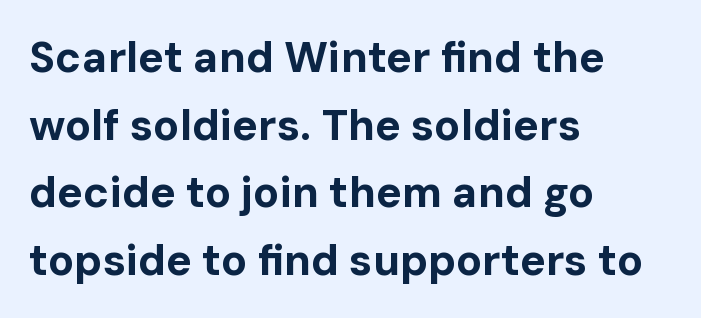
Q: Is the text bold? A: Yes.
Q: Is the text italic (slanted)? A: No, it is upright.
Q: Is the typeface a serif or a sans-serif typeface? A: Sans-serif.
Q: Is the text underlined? A: No.
Q: How is the paragraph aligned? A: Left-aligned.
Q: Is the spacing between letters normal or unusually wide? A: Normal.
Q: Is the spacing between lines tight, normal or loose? A: Normal.
Q: Width (condensed, normal, or wide)? A: Normal.
Q: Stroke contrast? A: Low.
Q: x-height? A: Medium.
Q: Monospaced? A: No.
